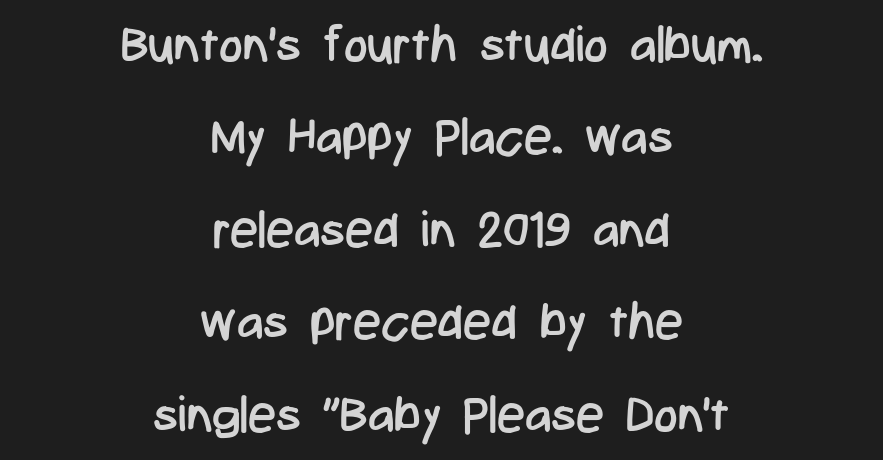
This rendering features lettering with no underline. Layout note: lines centered. Here the glyphs are tracked normally, forming tight word shapes. Is the type heavy? It reads as light-to-regular instead. The type sits square on the baseline with zero lean.
